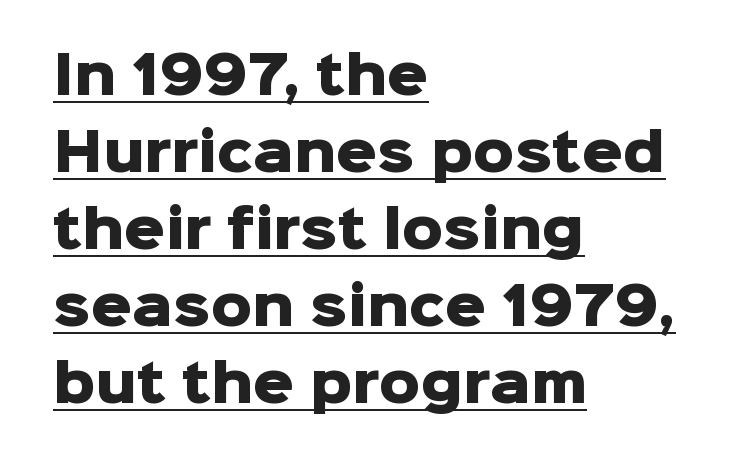
Q: Is the text bold? A: Yes.
Q: Is the text italic (slanted)? A: No, it is upright.
Q: Is the typeface a serif or a sans-serif typeface? A: Sans-serif.
Q: Is the text underlined? A: Yes.
Q: How is the paragraph aligned? A: Left-aligned.
Q: Is the spacing between letters normal or unusually wide? A: Normal.
Q: Is the spacing between lines tight, normal or loose? A: Normal.
Q: Width (condensed, normal, or wide)? A: Normal.
Q: Stroke contrast? A: Low.
Q: x-height? A: Medium.
Q: Monospaced? A: No.
